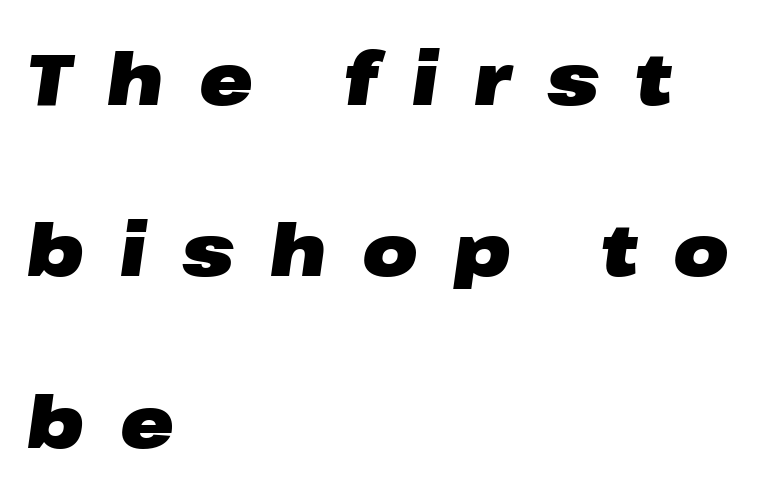
{"italic": "yes", "lean": "right", "slant_degrees": 8, "bold": "yes", "weight": "heavy", "width": "wide", "stroke_contrast": "low", "x_height": "medium", "monospaced": "no", "underline": "no", "align": "left", "line_spacing": "loose", "line_spacing_ratio": 2.38, "letter_spacing": "wide", "letter_spacing_em": 0.5, "glyph_px": 72}
